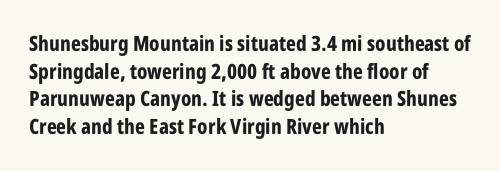
{"italic": "no", "bold": "yes", "underline": "no", "align": "left", "line_spacing": "normal", "line_spacing_ratio": 1.31, "letter_spacing": "normal", "letter_spacing_em": 0.0, "glyph_px": 21}
